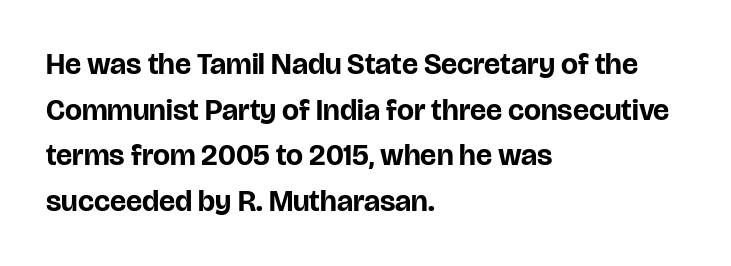
Q: Is the text bold? A: Yes.
Q: Is the text italic (slanted)? A: No, it is upright.
Q: Is the typeface a serif or a sans-serif typeface? A: Sans-serif.
Q: Is the text underlined? A: No.
Q: How is the paragraph aligned? A: Left-aligned.
Q: Is the spacing between letters normal or unusually wide? A: Normal.
Q: Is the spacing between lines tight, normal or loose? A: Normal.
Q: Width (condensed, normal, or wide)? A: Normal.
Q: Stroke contrast? A: Low.
Q: x-height? A: Large.
Q: Monospaced? A: No.
